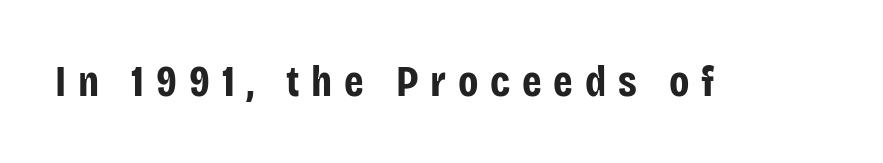
{"serif": "no", "italic": "no", "bold": "yes", "weight": "bold", "width": "condensed", "stroke_contrast": "low", "x_height": "large", "monospaced": "no", "underline": "no", "letter_spacing": "wide", "letter_spacing_em": 0.27, "glyph_px": 44}
